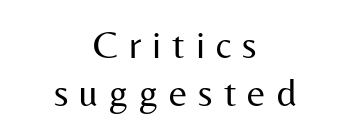
The image shows 39 px regular-weight sans-serif type, upright; set centered, line spacing 1.23x, unusually wide letter spacing (+0.28 em), not underlined; medium stroke contrast and a medium x-height.
